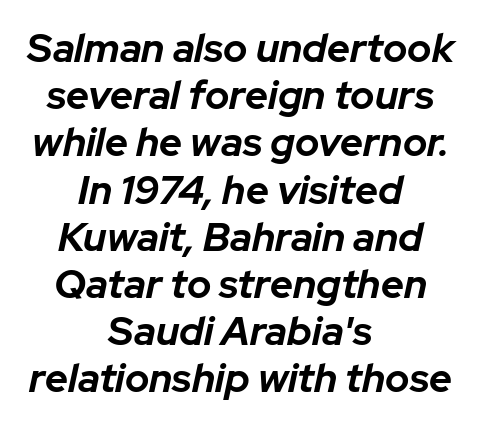
The image shows 40 px bold type, italic (leaning right); set centered, line spacing 1.18x, normal letter spacing, not underlined; low stroke contrast and a medium x-height.
